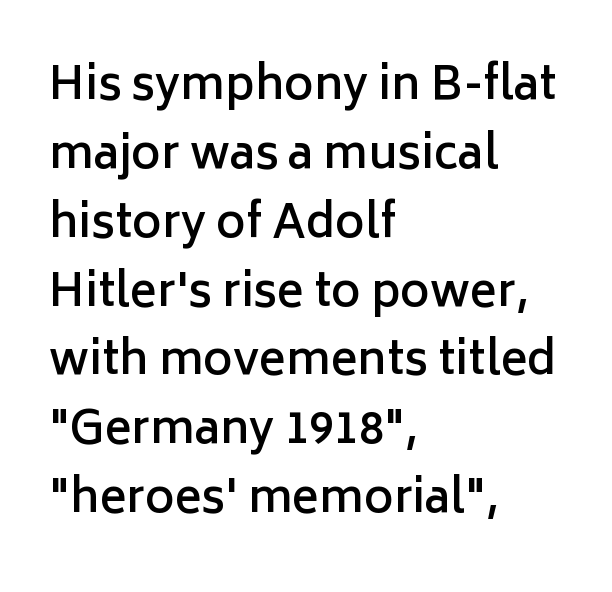
The image shows 45 px semibold sans-serif type, upright; set left-aligned, normal line spacing (1.53x), normal letter spacing, not underlined; low stroke contrast and a medium x-height.
